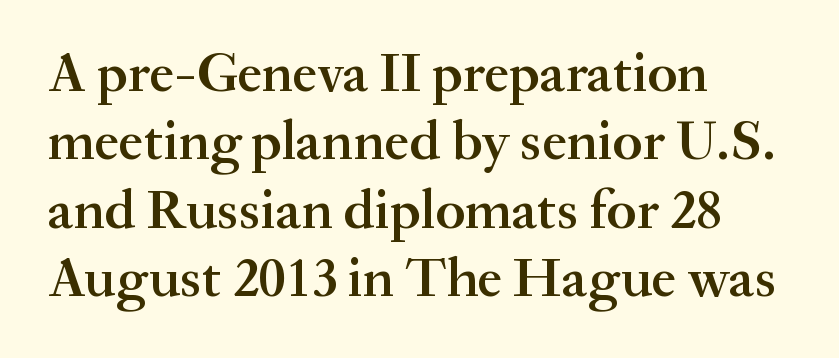
{"serif": "yes", "italic": "no", "bold": "semi", "weight": "semibold", "width": "normal", "stroke_contrast": "medium", "x_height": "small", "monospaced": "no", "underline": "no", "align": "left", "line_spacing_ratio": 1.22, "letter_spacing": "normal", "letter_spacing_em": 0.0, "glyph_px": 56}
